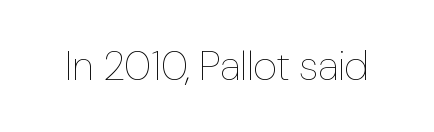
{"italic": "no", "bold": "no", "weight": "thin", "width": "normal", "stroke_contrast": "low", "x_height": "medium", "monospaced": "no", "underline": "no", "letter_spacing": "normal", "letter_spacing_em": 0.0, "glyph_px": 41}
